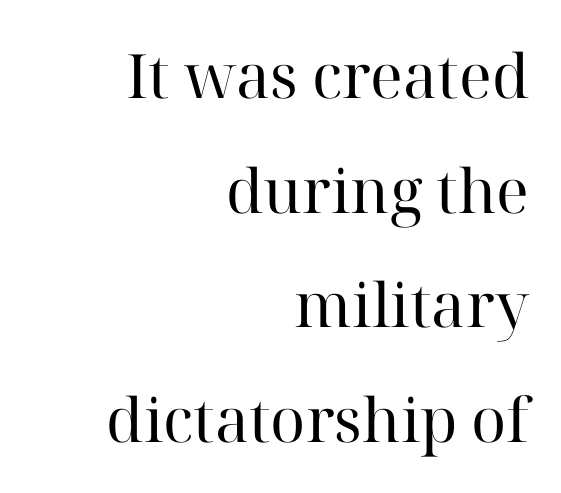
{"serif": "yes", "italic": "no", "bold": "no", "weight": "regular", "width": "normal", "stroke_contrast": "high", "x_height": "medium", "monospaced": "no", "underline": "no", "align": "right", "line_spacing_ratio": 1.88, "letter_spacing": "normal", "letter_spacing_em": 0.0, "glyph_px": 61}
